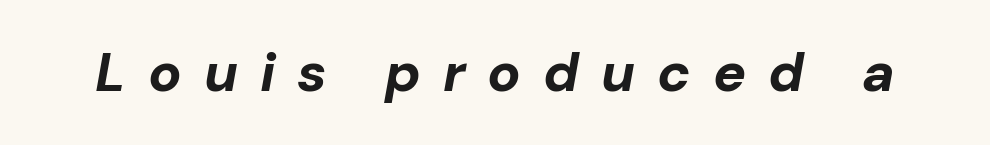
Q: Is the text bold? A: Yes.
Q: Is the text italic (slanted)? A: Yes, it leans right by about 10 degrees.
Q: Is the text underlined? A: No.
Q: Is the spacing between letters normal or unusually wide? A: Unusually wide.
Q: Width (condensed, normal, or wide)? A: Normal.
Q: Stroke contrast? A: Low.
Q: x-height? A: Medium.
Q: Monospaced? A: No.
